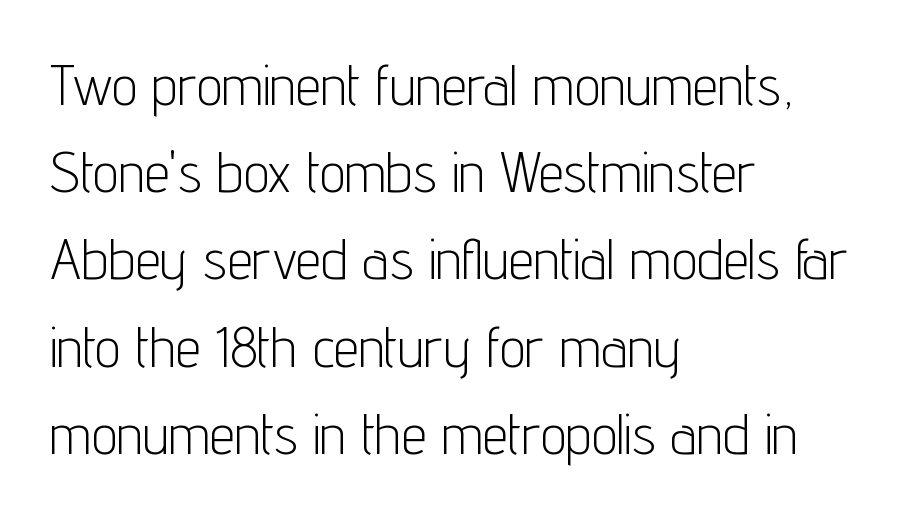
The image shows 57 px light, condensed sans-serif type, upright; set left-aligned, normal line spacing (1.53x), normal letter spacing, not underlined; low stroke contrast and a medium x-height.
